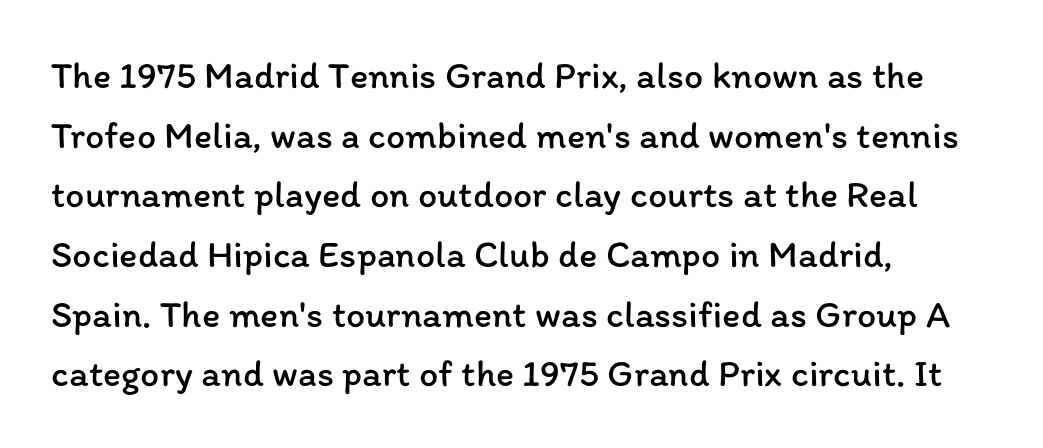
Q: Is the text bold? A: No.
Q: Is the text italic (slanted)? A: No, it is upright.
Q: Is the text underlined? A: No.
Q: How is the paragraph aligned? A: Left-aligned.
Q: Is the spacing between letters normal or unusually wide? A: Normal.
Q: Is the spacing between lines tight, normal or loose? A: Normal.
Q: Width (condensed, normal, or wide)? A: Normal.
Q: Stroke contrast? A: Low.
Q: x-height? A: Medium.
Q: Monospaced? A: No.
